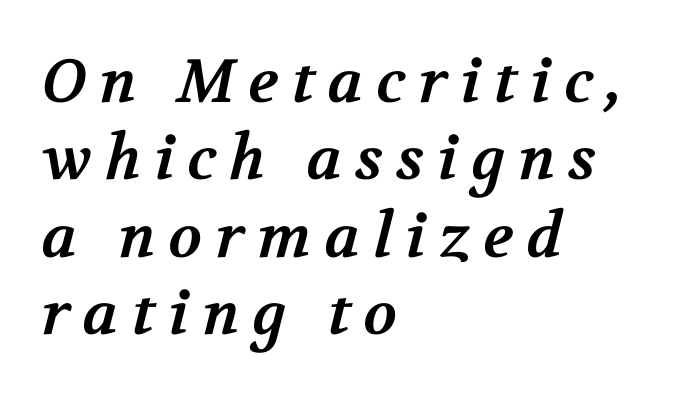
Q: Is the text bold? A: Yes.
Q: Is the typeface a serif or a sans-serif typeface? A: Serif.
Q: Is the text underlined? A: No.
Q: How is the paragraph aligned? A: Left-aligned.
Q: Is the spacing between letters normal or unusually wide? A: Unusually wide.
Q: Is the spacing between lines tight, normal or loose? A: Normal.
Q: Width (condensed, normal, or wide)? A: Normal.
Q: Stroke contrast? A: Medium.
Q: x-height? A: Medium.
Q: Monospaced? A: No.
